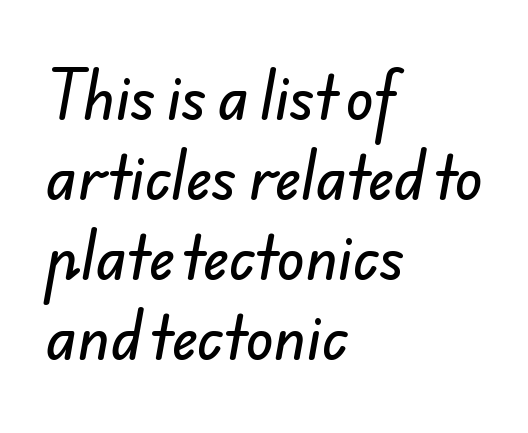
The image shows 58 px sans-serif type; set left-aligned, normal line spacing (1.38x), normal letter spacing, not underlined; low stroke contrast and a small x-height.
